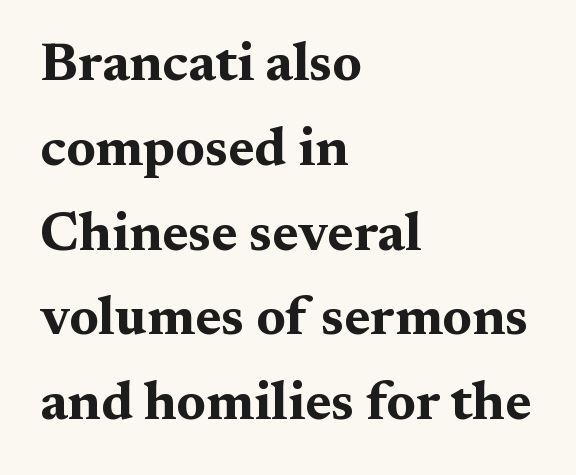
Rule under the text: the space is simply empty. Unlike italic type, these characters show no tilt at all. Heft: maximum for text — a bold. Tracking here is standard; glyphs follow each other at the usual distance. Horizontally, the lines are justified to the leading edge only.
